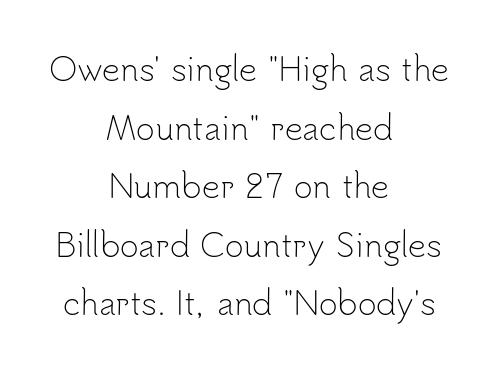
The image shows 32 px light sans-serif type, upright; set centered, line spacing 1.83x, normal letter spacing, not underlined; low stroke contrast and a small x-height.
